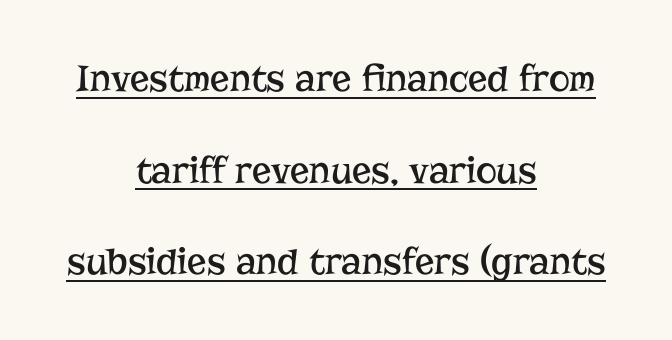
{"serif": "yes", "italic": "no", "bold": "no", "weight": "regular", "width": "normal", "stroke_contrast": "low", "x_height": "medium", "monospaced": "no", "underline": "yes", "align": "center", "line_spacing": "loose", "line_spacing_ratio": 2.29, "letter_spacing": "normal", "letter_spacing_em": 0.0, "glyph_px": 40}
